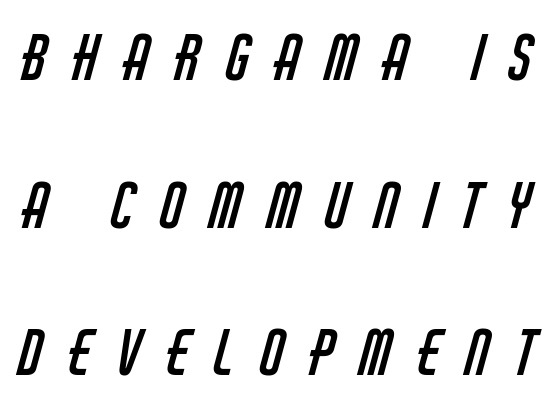
{"serif": "no", "bold": "no", "weight": "regular", "width": "condensed", "stroke_contrast": "low", "x_height": "large", "monospaced": "no", "underline": "no", "line_spacing": "loose", "line_spacing_ratio": 2.38, "letter_spacing": "wide", "letter_spacing_em": 0.41, "glyph_px": 62}
